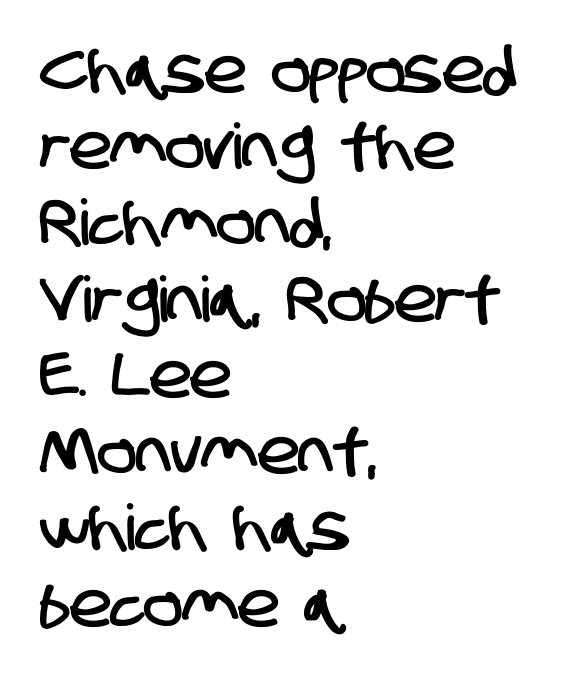
The line texture is even and compact thanks to regular tracking. Descenders hang freely into open space. Character widths vary here, with narrow letters taking less room than wide ones. Reading down the block, your eye returns to a fixed left position each line. The letters carry no serifs — their stems end cleanly without finishing strokes.
